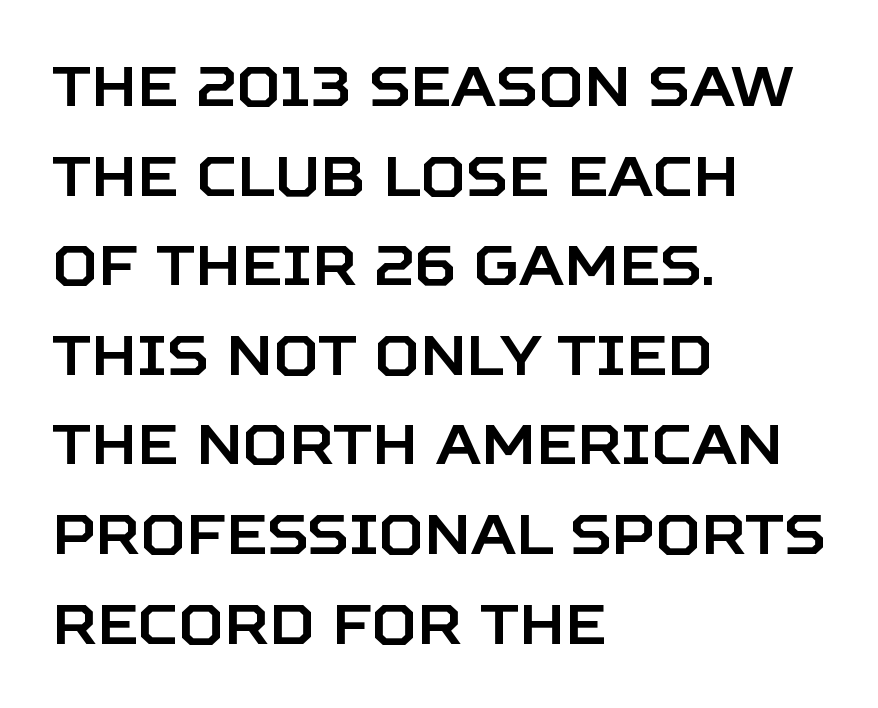
The image shows 56 px sans-serif type, upright; set left-aligned, normal line spacing (1.6x), normal letter spacing, not underlined; low stroke contrast and a large x-height.
